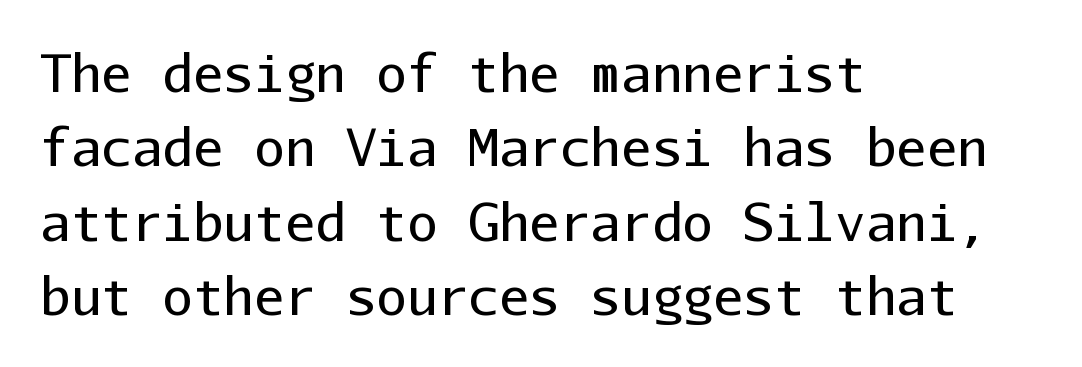
The image shows 51 px regular-weight sans-serif type, upright, monospaced; set left-aligned, normal line spacing (1.46x), normal letter spacing, not underlined; low stroke contrast and a medium x-height.
